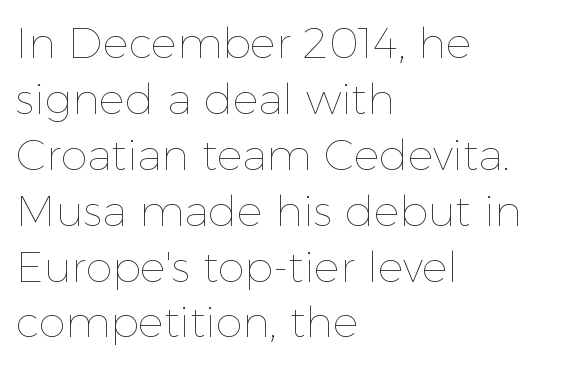
The image shows 43 px thin type, upright; set left-aligned, normal line spacing (1.3x), normal letter spacing, not underlined; a medium x-height.
